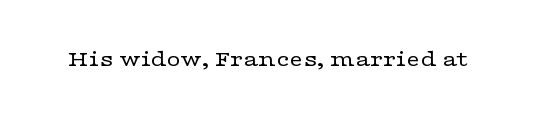
{"italic": "no", "bold": "no", "underline": "no", "letter_spacing": "normal", "letter_spacing_em": 0.0, "glyph_px": 24}
